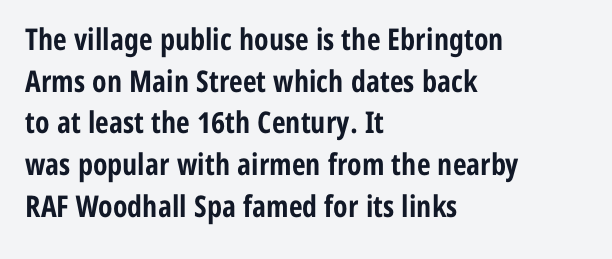
{"serif": "no", "italic": "no", "bold": "yes", "weight": "bold", "width": "condensed", "stroke_contrast": "low", "x_height": "medium", "monospaced": "no", "underline": "no", "align": "left", "line_spacing": "normal", "line_spacing_ratio": 1.39, "letter_spacing": "normal", "letter_spacing_em": 0.0, "glyph_px": 30}
